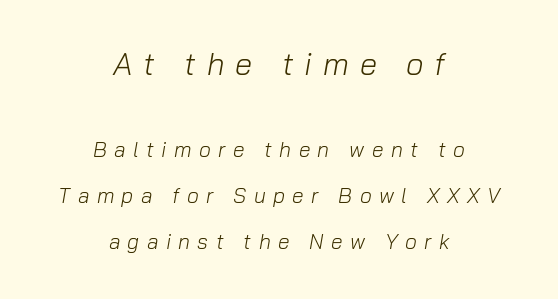
Q: Is the text bold? A: No.
Q: Is the text italic (slanted)? A: Yes, it leans right by about 10 degrees.
Q: Is the text underlined? A: No.
Q: How is the paragraph aligned? A: Centered.
Q: Is the spacing between letters normal or unusually wide? A: Unusually wide.
Q: Is the spacing between lines tight, normal or loose? A: Loose.
Q: Which block of text is set in a larger size, the first (top) or the second (bottom)? A: The first (top) one.
Q: Width (condensed, normal, or wide)? A: Normal.
Q: Stroke contrast? A: Low.
Q: x-height? A: Medium.
Q: Monospaced? A: No.
